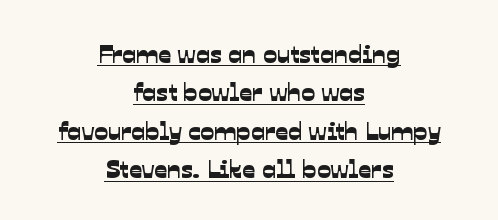
The image shows 26 px text type; set centered, normal line spacing (1.48x), normal letter spacing, underlined.
